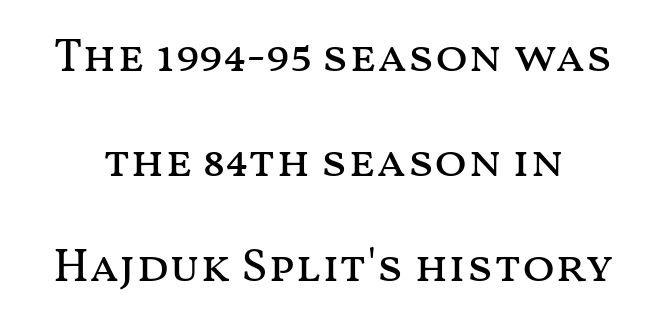
The image shows 48 px regular-weight, wide type, upright; set loose line spacing (2.19x), normal letter spacing, not underlined; medium stroke contrast and a medium x-height.
